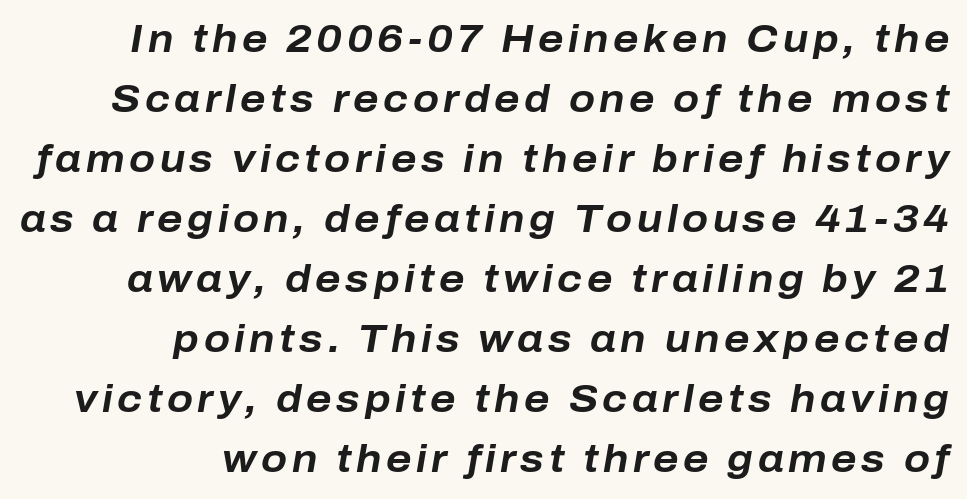
Q: Is the text bold? A: Yes.
Q: Is the text italic (slanted)? A: Yes, it leans right by about 10 degrees.
Q: Is the text underlined? A: No.
Q: How is the paragraph aligned? A: Right-aligned.
Q: Is the spacing between lines tight, normal or loose? A: Normal.
Q: Width (condensed, normal, or wide)? A: Normal.
Q: Stroke contrast? A: Low.
Q: x-height? A: Medium.
Q: Monospaced? A: No.
